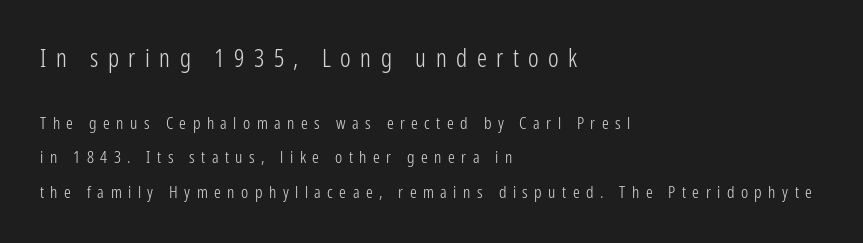
Q: Is the text bold? A: No.
Q: Is the text italic (slanted)? A: No, it is upright.
Q: Is the text underlined? A: No.
Q: How is the paragraph aligned? A: Left-aligned.
Q: Is the spacing between letters normal or unusually wide? A: Unusually wide.
Q: Is the spacing between lines tight, normal or loose? A: Loose.
Q: Which block of text is set in a larger size, the first (top) or the second (bottom)? A: The first (top) one.
